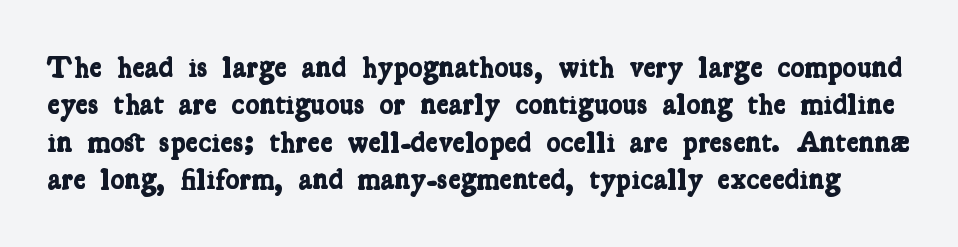
{"serif": "yes", "bold": "yes", "weight": "bold", "width": "condensed", "stroke_contrast": "low", "x_height": "medium", "monospaced": "no", "underline": "no", "line_spacing": "normal", "line_spacing_ratio": 1.25, "letter_spacing": "normal", "letter_spacing_em": 0.0, "glyph_px": 30}
